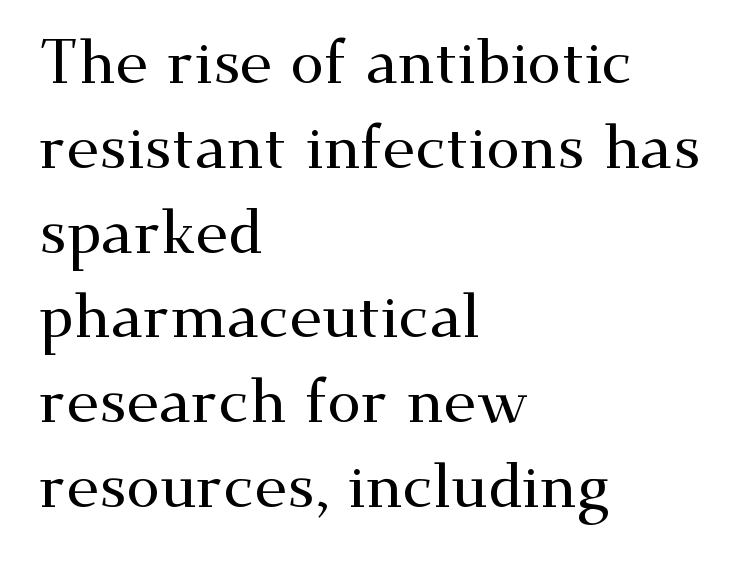
The image shows 61 px wide serif type, upright; set left-aligned, normal line spacing (1.39x), normal letter spacing, not underlined; medium stroke contrast and a small x-height.
